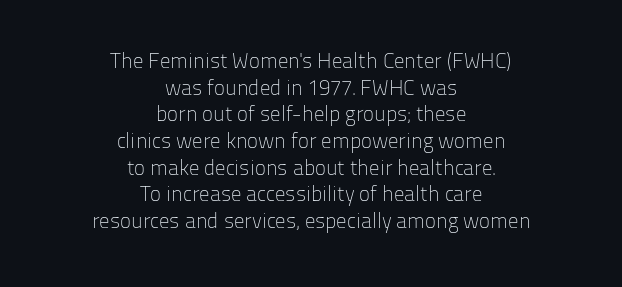
{"italic": "no", "bold": "no", "underline": "no", "align": "center", "line_spacing": "normal", "line_spacing_ratio": 1.27, "letter_spacing": "normal", "letter_spacing_em": 0.0, "glyph_px": 21}
